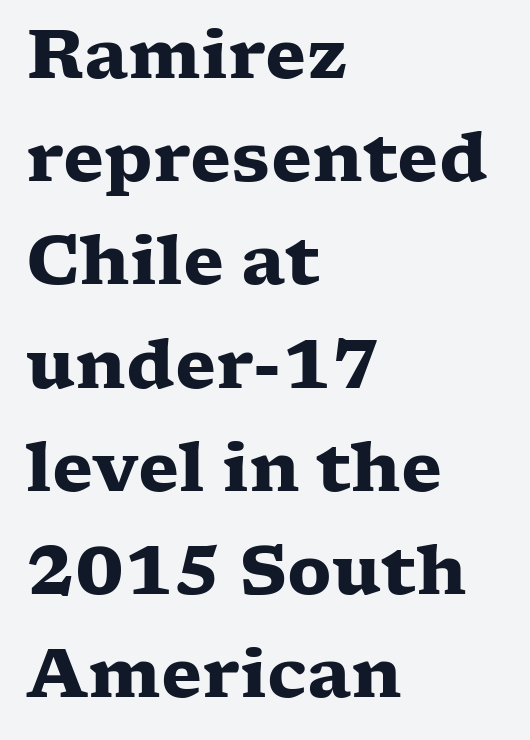
The image shows 67 px heavy, wide serif type, upright; set left-aligned, normal line spacing (1.54x), normal letter spacing, not underlined; low stroke contrast and a medium x-height.
